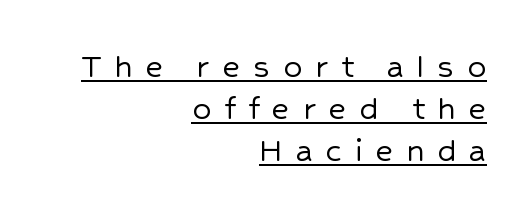
Q: Is the text italic (slanted)? A: No, it is upright.
Q: Is the typeface a serif or a sans-serif typeface? A: Sans-serif.
Q: Is the text underlined? A: Yes.
Q: How is the paragraph aligned? A: Right-aligned.
Q: Is the spacing between letters normal or unusually wide? A: Unusually wide.
Q: Is the spacing between lines tight, normal or loose? A: Tight.
Q: Width (condensed, normal, or wide)? A: Normal.
Q: Stroke contrast? A: Low.
Q: x-height? A: Medium.
Q: Monospaced? A: No.
